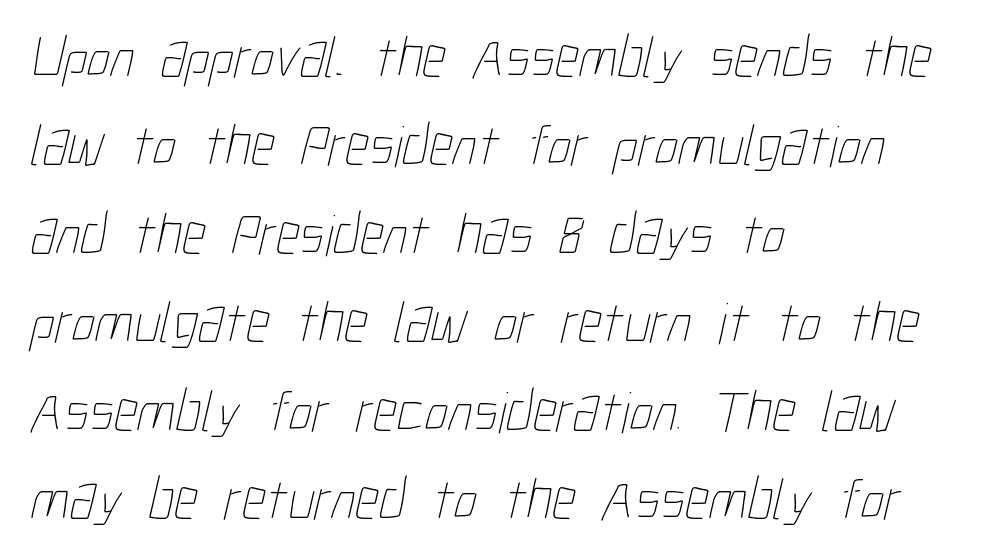
Q: Is the text bold? A: No.
Q: Is the text underlined? A: No.
Q: How is the paragraph aligned? A: Left-aligned.
Q: Is the spacing between letters normal or unusually wide? A: Normal.
Q: Is the spacing between lines tight, normal or loose? A: Normal.
Q: Width (condensed, normal, or wide)? A: Condensed.
Q: Stroke contrast? A: Low.
Q: x-height? A: Medium.
Q: Monospaced? A: No.
